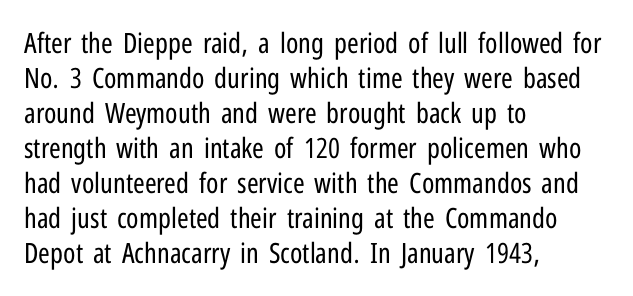
The image shows 28 px regular-weight, condensed sans-serif type, upright; set left-aligned, normal line spacing (1.25x), normal letter spacing, not underlined; low stroke contrast and a medium x-height.
